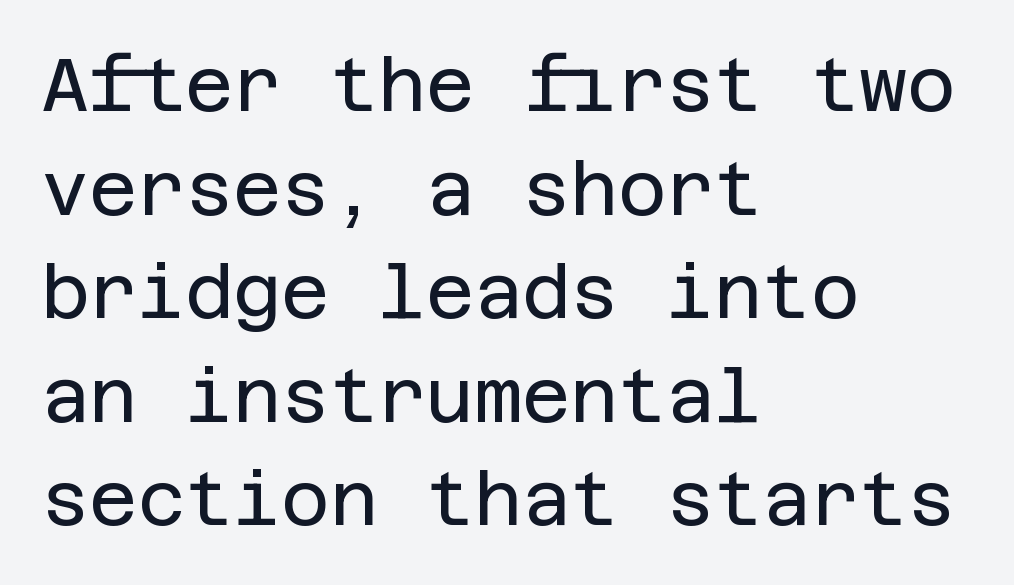
Q: Is the text bold? A: No.
Q: Is the text italic (slanted)? A: No, it is upright.
Q: Is the typeface a serif or a sans-serif typeface? A: Sans-serif.
Q: Is the text underlined? A: No.
Q: How is the paragraph aligned? A: Left-aligned.
Q: Is the spacing between letters normal or unusually wide? A: Normal.
Q: Is the spacing between lines tight, normal or loose? A: Normal.
Q: Width (condensed, normal, or wide)? A: Normal.
Q: Stroke contrast? A: Low.
Q: x-height? A: Large.
